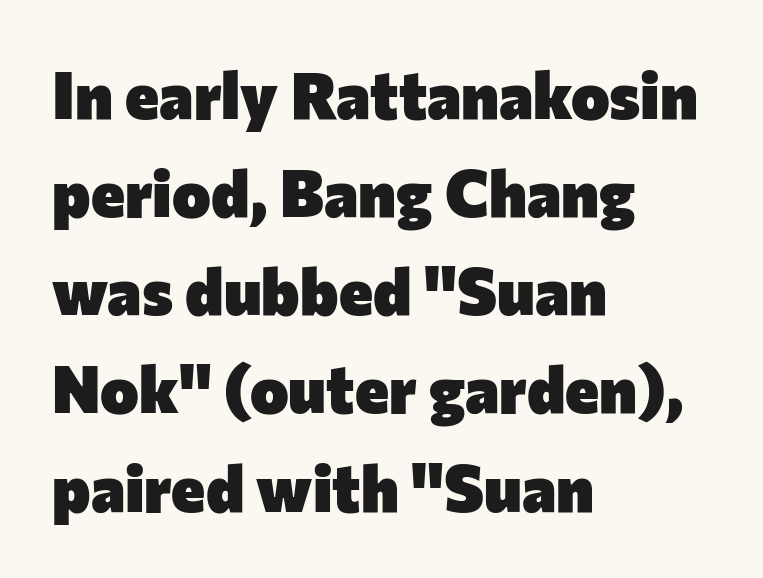
Q: Is the text bold? A: Yes.
Q: Is the text italic (slanted)? A: No, it is upright.
Q: Is the typeface a serif or a sans-serif typeface? A: Sans-serif.
Q: Is the text underlined? A: No.
Q: How is the paragraph aligned? A: Left-aligned.
Q: Is the spacing between letters normal or unusually wide? A: Normal.
Q: Is the spacing between lines tight, normal or loose? A: Normal.
Q: Width (condensed, normal, or wide)? A: Normal.
Q: Stroke contrast? A: Low.
Q: x-height? A: Medium.
Q: Monospaced? A: No.
